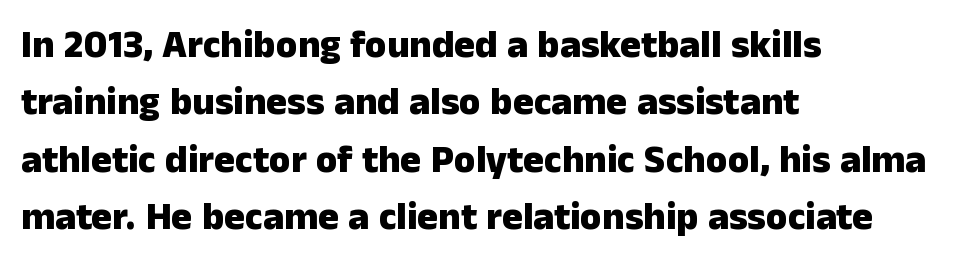
Q: Is the text bold? A: Yes.
Q: Is the text italic (slanted)? A: No, it is upright.
Q: Is the typeface a serif or a sans-serif typeface? A: Sans-serif.
Q: Is the text underlined? A: No.
Q: How is the paragraph aligned? A: Left-aligned.
Q: Is the spacing between letters normal or unusually wide? A: Normal.
Q: Is the spacing between lines tight, normal or loose? A: Normal.
Q: Width (condensed, normal, or wide)? A: Normal.
Q: Stroke contrast? A: Low.
Q: x-height? A: Medium.
Q: Monospaced? A: No.
